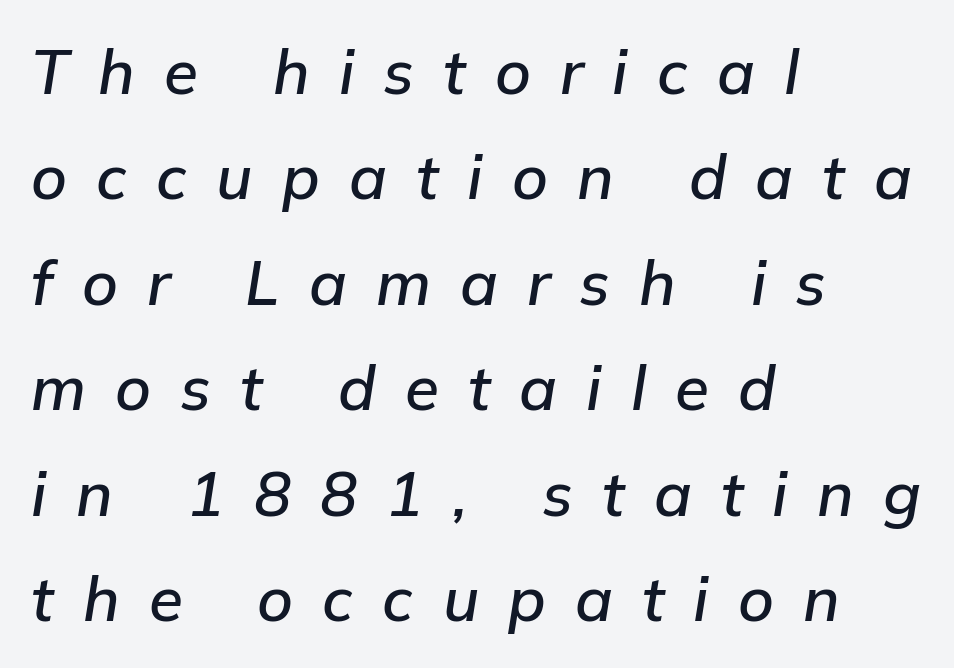
{"italic": "yes", "lean": "right", "slant_degrees": 9, "width": "normal", "stroke_contrast": "low", "x_height": "medium", "monospaced": "no", "underline": "no", "align": "left", "line_spacing": "normal", "line_spacing_ratio": 1.7, "letter_spacing": "wide", "letter_spacing_em": 0.47, "glyph_px": 62}
